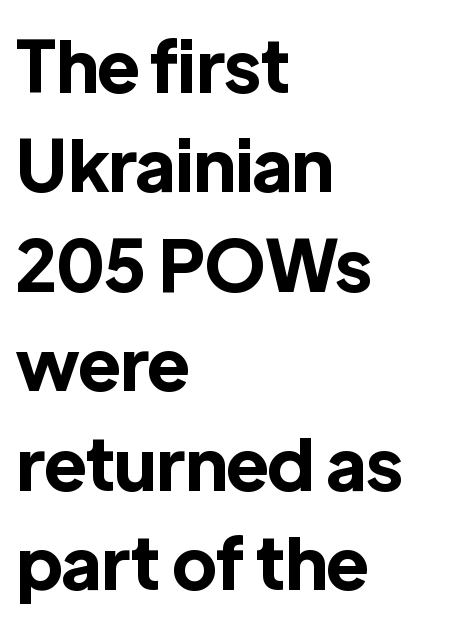
The image shows 71 px bold sans-serif type, upright; set left-aligned, normal line spacing (1.4x), normal letter spacing, not underlined; a medium x-height.
